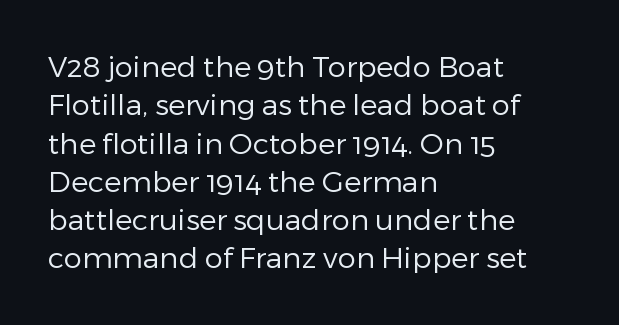
{"serif": "no", "italic": "no", "bold": "no", "weight": "regular", "width": "normal", "stroke_contrast": "low", "x_height": "medium", "monospaced": "no", "underline": "no", "align": "left", "line_spacing": "normal", "line_spacing_ratio": 1.32, "letter_spacing": "normal", "letter_spacing_em": 0.0, "glyph_px": 29}
